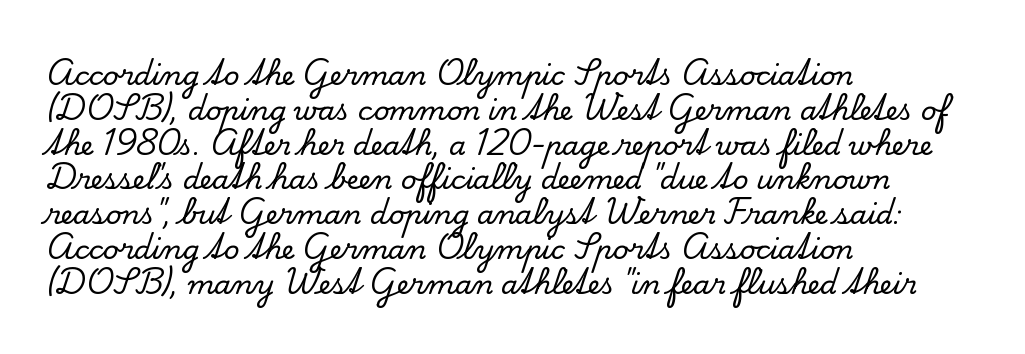
Q: Is the text italic (slanted)? A: Yes.
Q: Is the text underlined? A: No.
Q: How is the paragraph aligned? A: Left-aligned.
Q: Is the spacing between letters normal or unusually wide? A: Normal.
Q: Is the spacing between lines tight, normal or loose? A: Normal.
